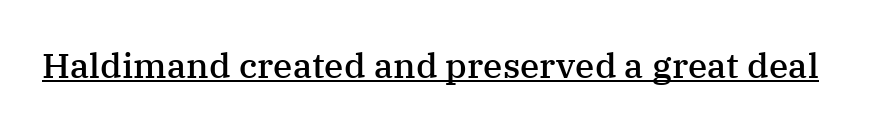
{"serif": "yes", "italic": "no", "bold": "semi", "weight": "semibold", "width": "normal", "stroke_contrast": "medium", "x_height": "medium", "monospaced": "no", "underline": "yes", "letter_spacing": "normal", "letter_spacing_em": 0.0, "glyph_px": 35}
